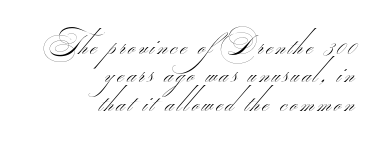
Q: Is the text bold? A: No.
Q: Is the typeface a serif or a sans-serif typeface? A: Sans-serif.
Q: Is the text underlined? A: No.
Q: How is the paragraph aligned? A: Right-aligned.
Q: Is the spacing between lines tight, normal or loose? A: Tight.
Q: Width (condensed, normal, or wide)? A: Wide.
Q: Stroke contrast? A: Medium.
Q: Monospaced? A: No.
